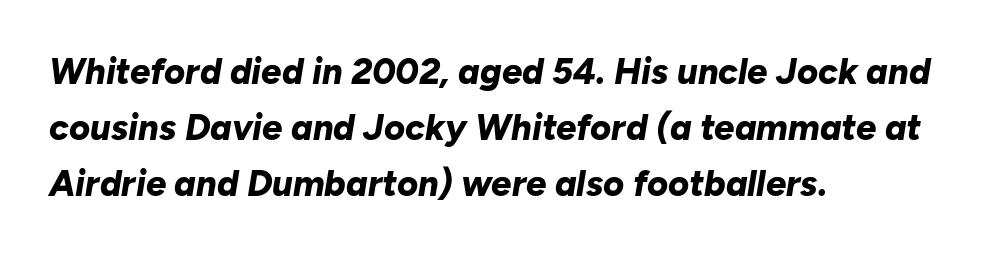
Q: Is the text bold? A: Yes.
Q: Is the text italic (slanted)? A: Yes, it leans right by about 10 degrees.
Q: Is the text underlined? A: No.
Q: How is the paragraph aligned? A: Left-aligned.
Q: Is the spacing between letters normal or unusually wide? A: Normal.
Q: Is the spacing between lines tight, normal or loose? A: Normal.
Q: Width (condensed, normal, or wide)? A: Normal.
Q: Stroke contrast? A: Low.
Q: x-height? A: Medium.
Q: Monospaced? A: No.
